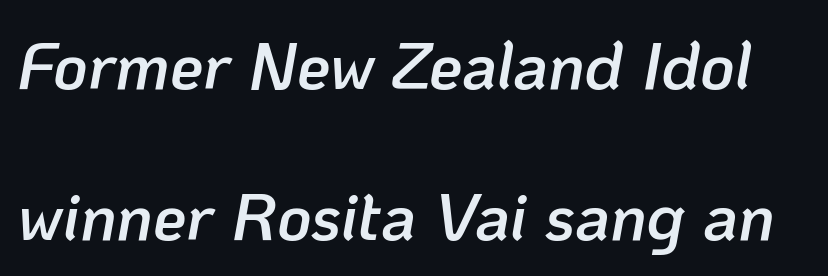
The image shows 67 px semibold type, italic (leaning right); set loose line spacing (2.25x), normal letter spacing, not underlined; low stroke contrast and a medium x-height.
